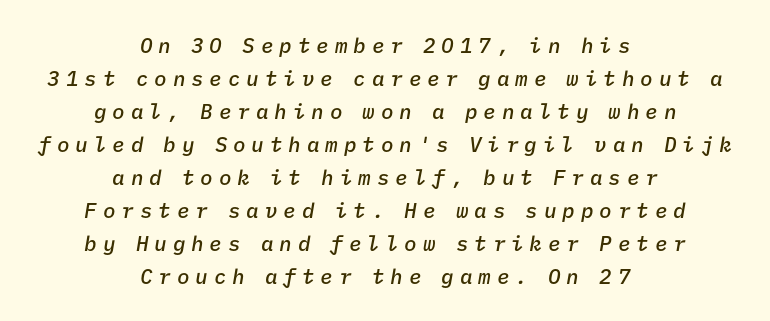
Compared with typical paragraphs, the rows here are spaced about the same. Moderately thickened strokes mark this as semibold type. Descenders are the only things crossing below the line. The tracking reads as deliberately expanded to a designer's eye.
